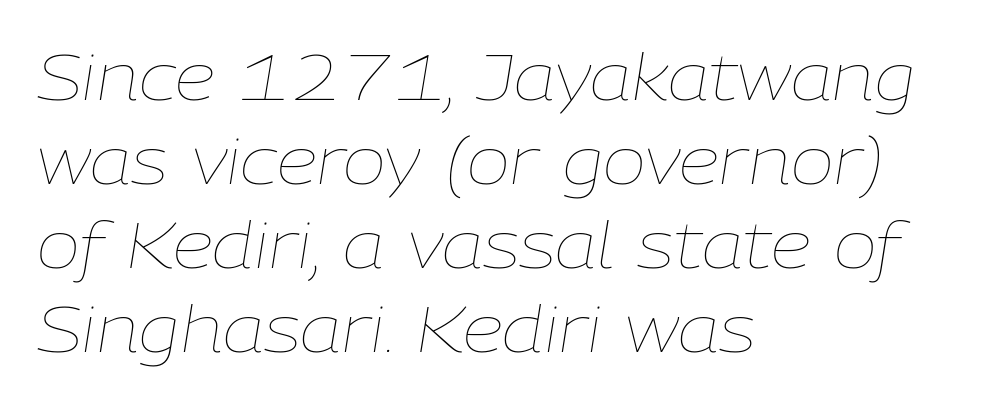
{"italic": "yes", "lean": "right", "slant_degrees": 9, "bold": "no", "weight": "thin", "width": "normal", "stroke_contrast": "low", "x_height": "medium", "monospaced": "no", "underline": "no", "align": "left", "line_spacing": "normal", "line_spacing_ratio": 1.29, "letter_spacing": "normal", "letter_spacing_em": 0.0, "glyph_px": 65}
